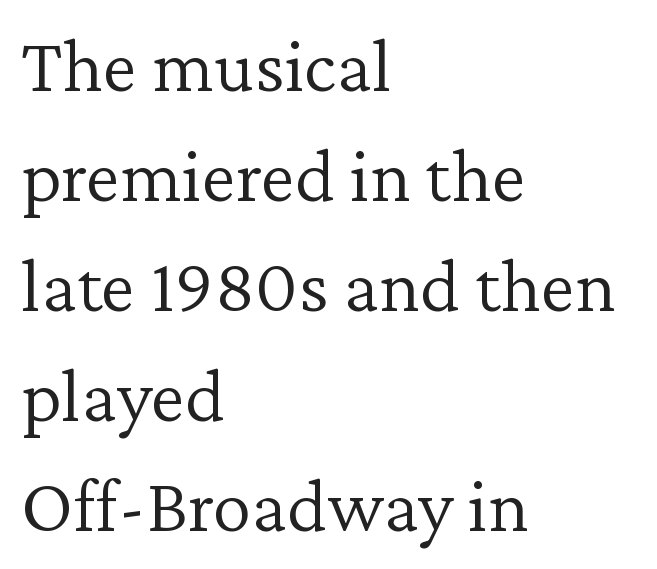
Q: Is the text bold? A: No.
Q: Is the text italic (slanted)? A: No, it is upright.
Q: Is the typeface a serif or a sans-serif typeface? A: Serif.
Q: Is the text underlined? A: No.
Q: How is the paragraph aligned? A: Left-aligned.
Q: Is the spacing between letters normal or unusually wide? A: Normal.
Q: Is the spacing between lines tight, normal or loose? A: Normal.
Q: Width (condensed, normal, or wide)? A: Normal.
Q: Stroke contrast? A: Low.
Q: x-height? A: Medium.
Q: Monospaced? A: No.
